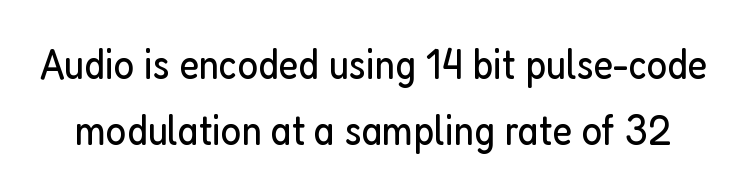
{"serif": "no", "italic": "no", "bold": "no", "weight": "regular", "width": "condensed", "stroke_contrast": "low", "x_height": "medium", "monospaced": "no", "underline": "no", "line_spacing": "normal", "line_spacing_ratio": 1.53, "letter_spacing": "normal", "letter_spacing_em": 0.0, "glyph_px": 43}
